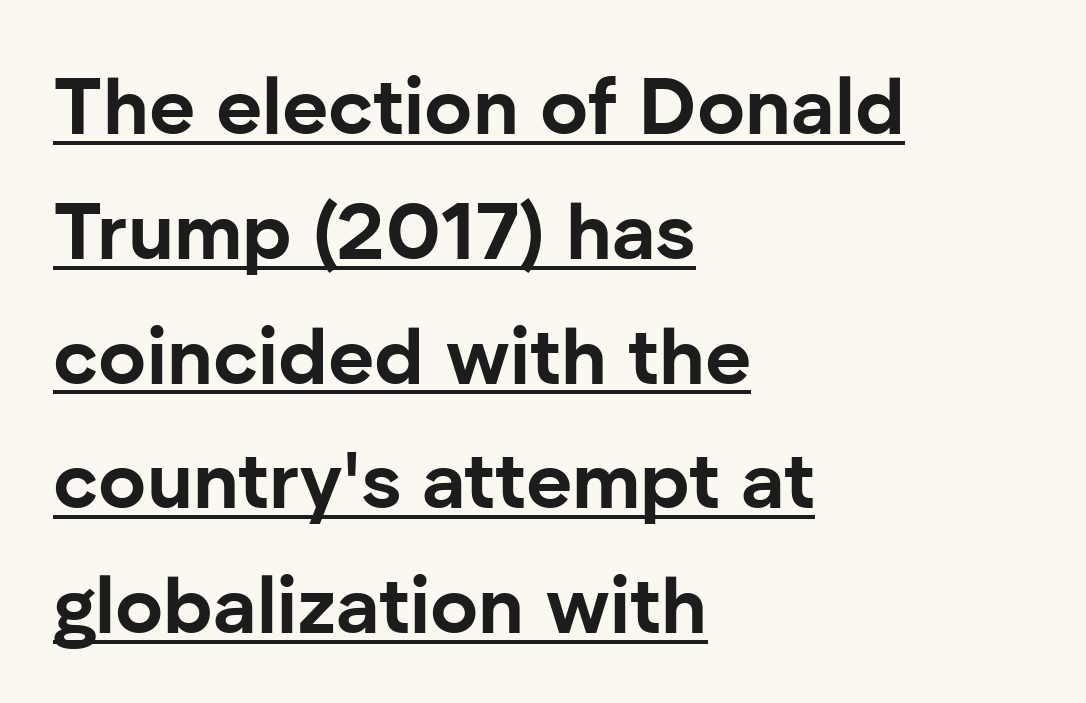
Q: Is the text bold? A: Yes.
Q: Is the text italic (slanted)? A: No, it is upright.
Q: Is the typeface a serif or a sans-serif typeface? A: Sans-serif.
Q: Is the text underlined? A: Yes.
Q: How is the paragraph aligned? A: Left-aligned.
Q: Is the spacing between letters normal or unusually wide? A: Normal.
Q: Is the spacing between lines tight, normal or loose? A: Normal.
Q: Width (condensed, normal, or wide)? A: Normal.
Q: Stroke contrast? A: Low.
Q: x-height? A: Medium.
Q: Monospaced? A: No.
